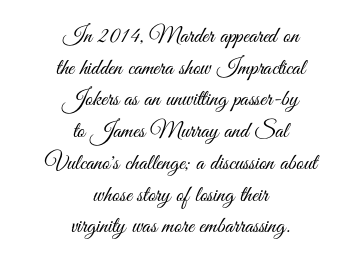
{"bold": "no", "underline": "no", "align": "center", "line_spacing": "normal", "line_spacing_ratio": 1.38, "letter_spacing": "normal", "letter_spacing_em": 0.0, "glyph_px": 23}
